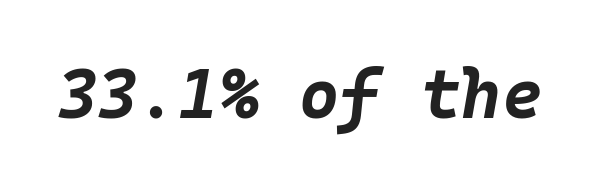
The image shows 69 px bold type, italic (leaning right), monospaced; set normal letter spacing, not underlined; low stroke contrast and a large x-height.
